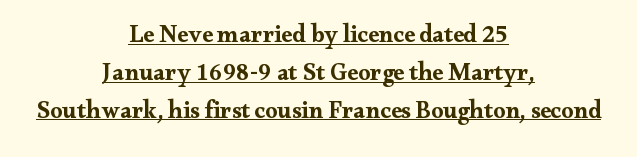
The image shows 24 px bold type, upright; set centered, normal line spacing (1.58x), normal letter spacing, underlined.
